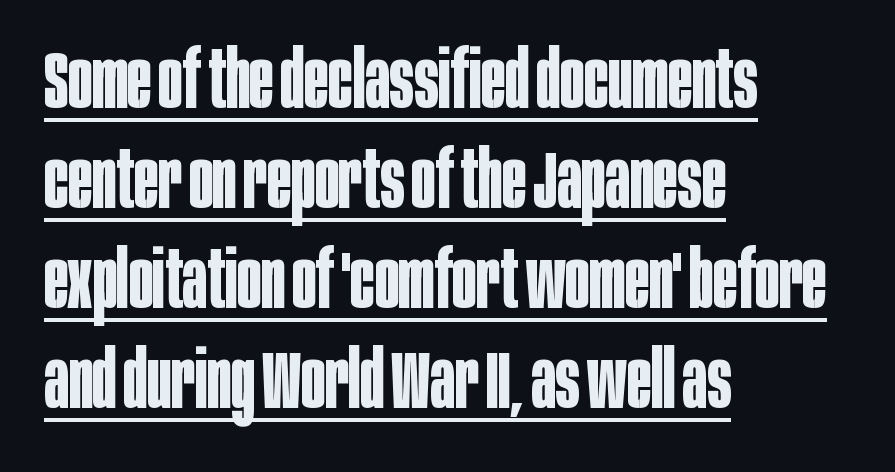
{"serif": "no", "italic": "no", "bold": "yes", "weight": "bold", "width": "condensed", "stroke_contrast": "low", "x_height": "large", "monospaced": "no", "underline": "yes", "align": "left", "line_spacing": "normal", "line_spacing_ratio": 1.25, "letter_spacing": "normal", "letter_spacing_em": 0.0, "glyph_px": 80}
